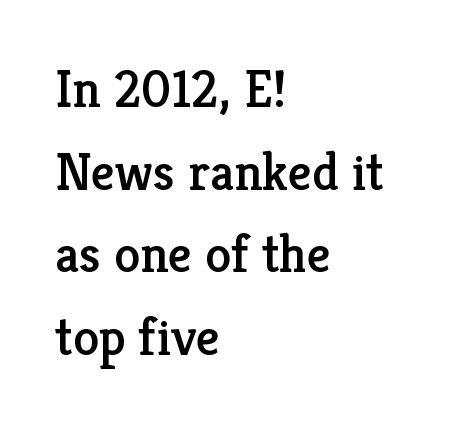
Q: Is the text italic (slanted)? A: No, it is upright.
Q: Is the typeface a serif or a sans-serif typeface? A: Serif.
Q: Is the text underlined? A: No.
Q: How is the paragraph aligned? A: Left-aligned.
Q: Is the spacing between letters normal or unusually wide? A: Normal.
Q: Is the spacing between lines tight, normal or loose? A: Normal.
Q: Width (condensed, normal, or wide)? A: Normal.
Q: Stroke contrast? A: Low.
Q: x-height? A: Medium.
Q: Monospaced? A: No.
